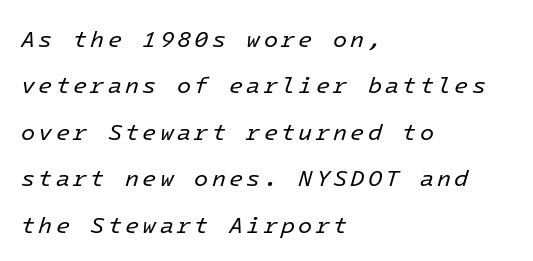
The image shows 23 px text type, italic (leaning right); set left-aligned, loose line spacing (2.02x), not underlined.
